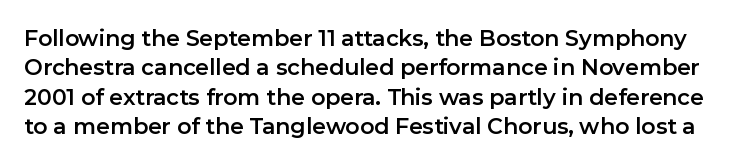
Caption: standard tracking, unaltered. Every stem runs plumb, perpendicular to the baseline. The block of text has a typical density, with ordinary space between rows. Underline: absent.
